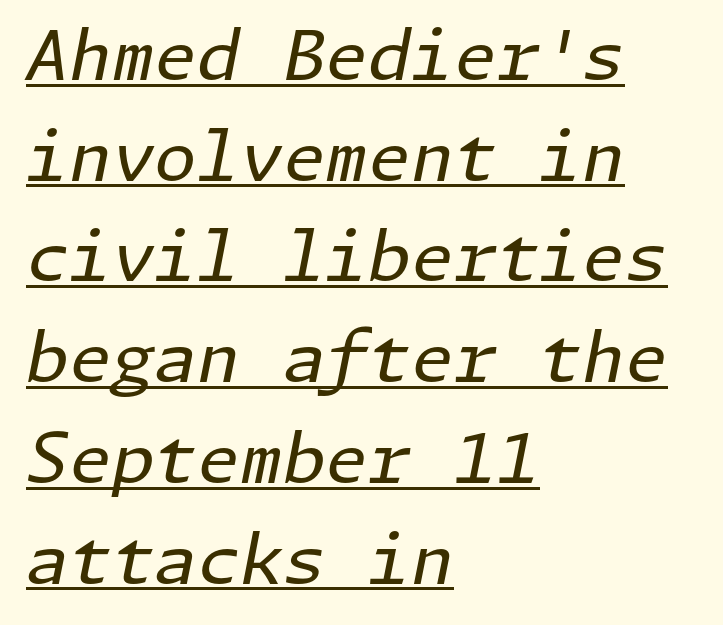
{"italic": "yes", "lean": "right", "slant_degrees": 11, "bold": "no", "weight": "regular", "width": "normal", "stroke_contrast": "low", "x_height": "medium", "underline": "yes", "align": "left", "line_spacing": "normal", "line_spacing_ratio": 1.46, "letter_spacing": "normal", "letter_spacing_em": 0.0, "glyph_px": 69}
